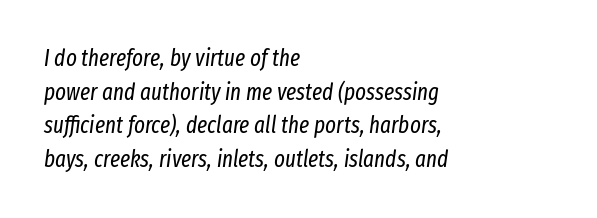
Here the glyphs are tracked normally, forming tight word shapes. Rule under the text: the space is simply empty. The cut favours lightness, reaching ordinary text weight at its darkest. These lines sit exactly where default settings would place them.
